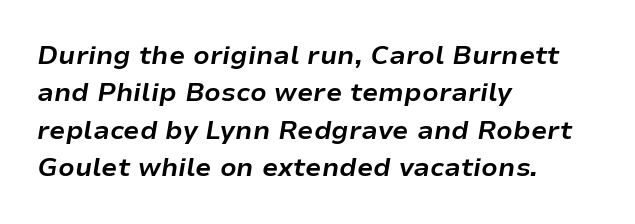
Just letters on the line, the space beneath them empty. The font is running at its bold setting. Vertical spacing — default. The font's italic variant was chosen for this text. A classic flush-left, rag-right setting is used for this passage. In terms of letterspacing, this is plain default setting.
